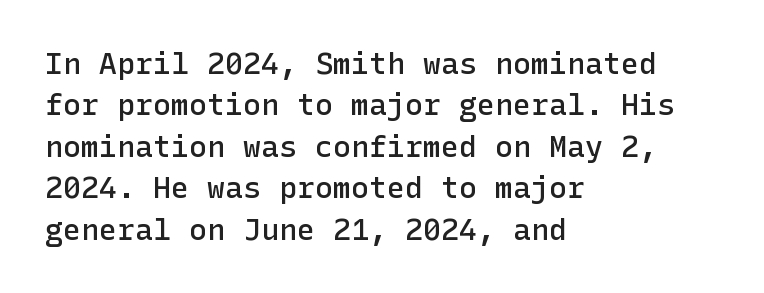
No italicization has been applied; the sample stays upright. The passage shown is semibold, sitting just below true bold. The font family rendered here belongs to the sans-serif group. These lines keep a tight, regular rhythm from letter to letter. Decoration check: the copy has no underline. In CSS terms this would be text-align: left.
